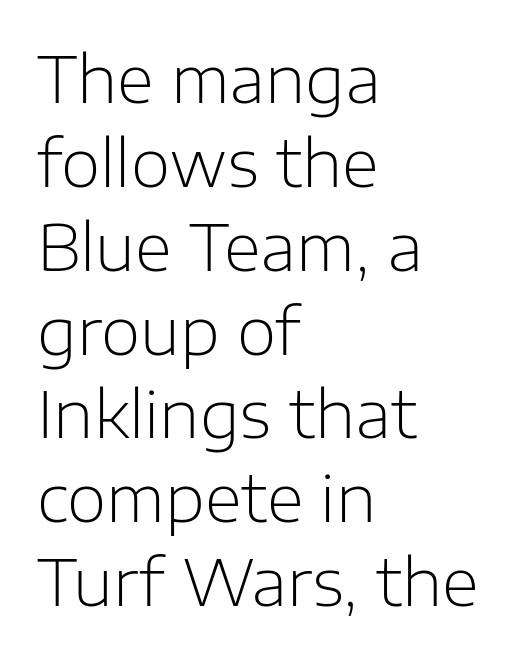
Q: Is the text bold? A: No.
Q: Is the text italic (slanted)? A: No, it is upright.
Q: Is the typeface a serif or a sans-serif typeface? A: Sans-serif.
Q: Is the text underlined? A: No.
Q: How is the paragraph aligned? A: Left-aligned.
Q: Is the spacing between letters normal or unusually wide? A: Normal.
Q: Is the spacing between lines tight, normal or loose? A: Normal.
Q: Width (condensed, normal, or wide)? A: Normal.
Q: Stroke contrast? A: Low.
Q: x-height? A: Medium.
Q: Monospaced? A: No.
